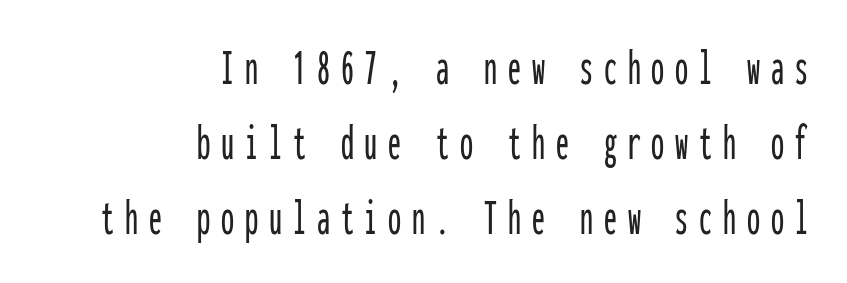
Descenders hang freely into open space. One glance says typical: line gaps are just what's usual. Nope, not italic — everything's standing straight. The passage shown is typeset with a sans-serif family. The passage shown is typed in a monospace face where columns stay perfectly aligned. The rendering inserts visible extra space after every character.
